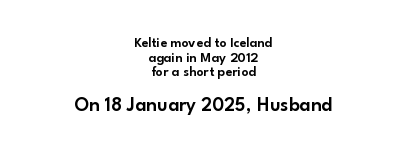
The line-height multiplier appears low, near solid setting. Is there any slant? The stems are plumb. The face used here appears at its bigger size in the lower chunk. Plain, unruled lines of type. Alignment: centered.
